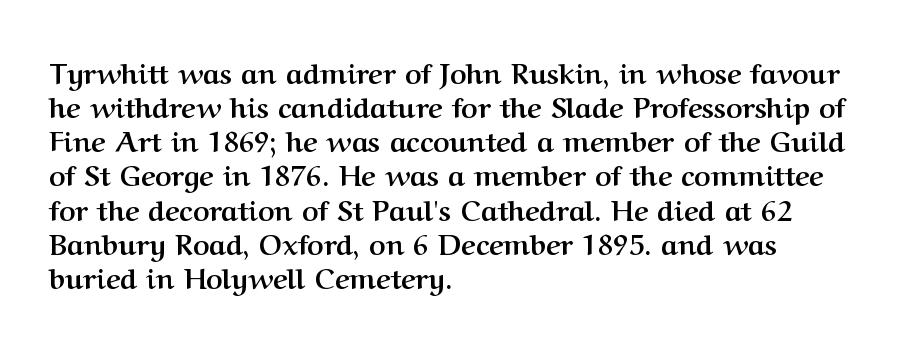
The image shows 28 px semibold serif type, upright; set left-aligned, line spacing 1.22x, normal letter spacing, not underlined; medium stroke contrast and a medium x-height.
